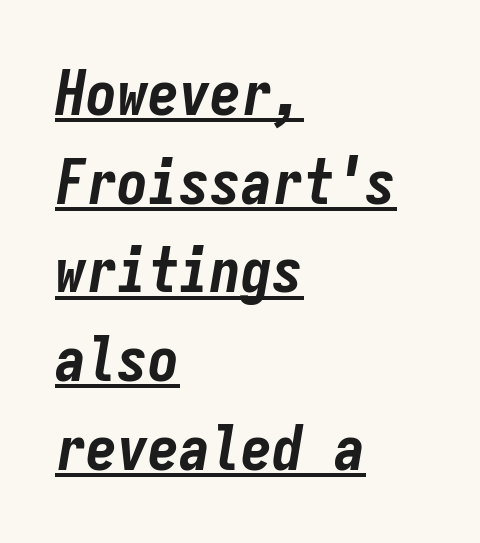
{"italic": "yes", "lean": "right", "slant_degrees": 9, "bold": "yes", "weight": "bold", "width": "condensed", "stroke_contrast": "low", "x_height": "medium", "monospaced": "yes", "underline": "yes", "align": "left", "line_spacing": "normal", "line_spacing_ratio": 1.43, "letter_spacing": "normal", "letter_spacing_em": 0.0, "glyph_px": 62}
